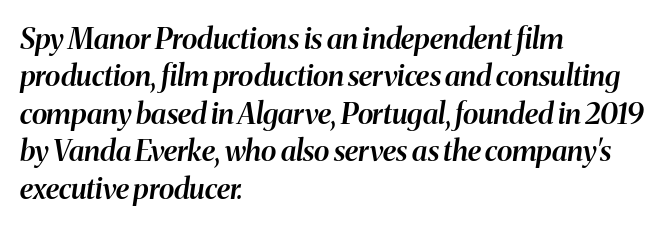
Q: Is the text bold? A: Semi-bold.
Q: Is the text italic (slanted)? A: Yes, it leans right by about 8 degrees.
Q: Is the text underlined? A: No.
Q: How is the paragraph aligned? A: Left-aligned.
Q: Is the spacing between letters normal or unusually wide? A: Normal.
Q: Is the spacing between lines tight, normal or loose? A: Normal.
Q: Width (condensed, normal, or wide)? A: Normal.
Q: Stroke contrast? A: Medium.
Q: x-height? A: Medium.
Q: Monospaced? A: No.
